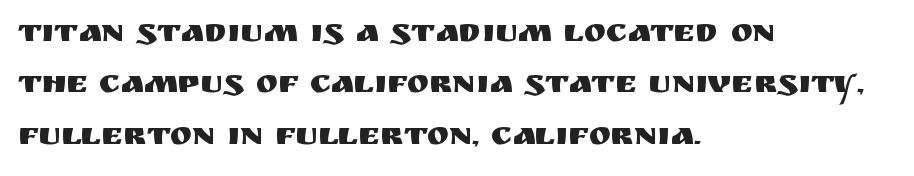
Q: Is the text italic (slanted)? A: No, it is upright.
Q: Is the typeface a serif or a sans-serif typeface? A: Sans-serif.
Q: Is the text underlined? A: No.
Q: How is the paragraph aligned? A: Left-aligned.
Q: Is the spacing between letters normal or unusually wide? A: Normal.
Q: Is the spacing between lines tight, normal or loose? A: Normal.
Q: Width (condensed, normal, or wide)? A: Normal.
Q: Stroke contrast? A: Medium.
Q: x-height? A: Large.
Q: Monospaced? A: No.
